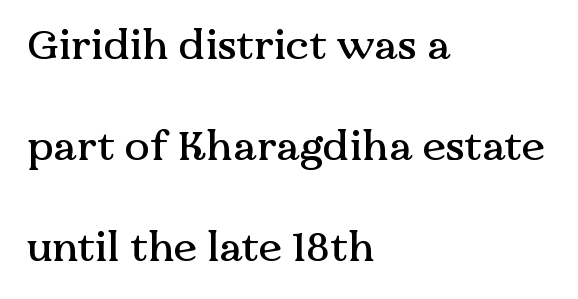
{"serif": "yes", "italic": "no", "width": "normal", "stroke_contrast": "medium", "x_height": "medium", "monospaced": "no", "underline": "no", "align": "left", "line_spacing": "loose", "line_spacing_ratio": 2.4, "letter_spacing": "normal", "letter_spacing_em": 0.0, "glyph_px": 42}
